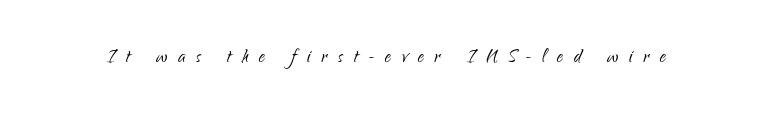
The image shows 24 px text type; set unusually wide letter spacing (+0.45 em), not underlined.
